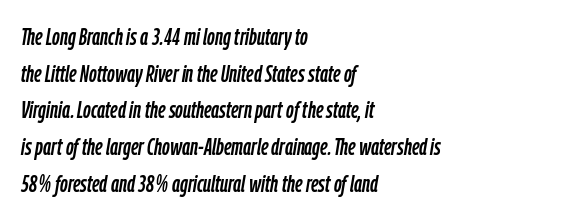
The image shows 24 px text type, italic (leaning right); set left-aligned, normal line spacing (1.53x), normal letter spacing, not underlined.
